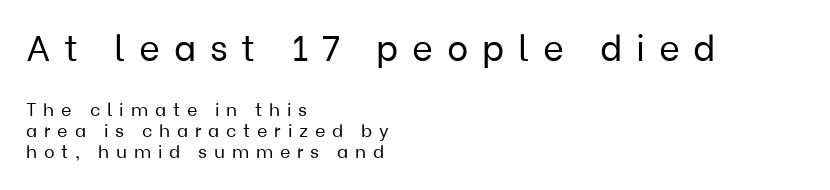
Q: Is the text bold? A: No.
Q: Is the text italic (slanted)? A: No, it is upright.
Q: Is the typeface a serif or a sans-serif typeface? A: Sans-serif.
Q: Is the text underlined? A: No.
Q: How is the paragraph aligned? A: Left-aligned.
Q: Is the spacing between letters normal or unusually wide? A: Unusually wide.
Q: Which block of text is set in a larger size, the first (top) or the second (bottom)? A: The first (top) one.
Q: Width (condensed, normal, or wide)? A: Normal.
Q: Stroke contrast? A: Low.
Q: x-height? A: Medium.
Q: Monospaced? A: No.
